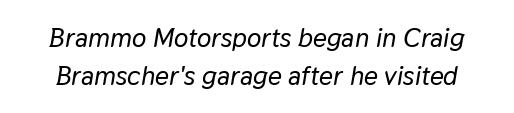
{"italic": "yes", "lean": "right", "slant_degrees": 9, "underline": "no", "line_spacing": "normal", "line_spacing_ratio": 1.41, "letter_spacing": "normal", "letter_spacing_em": 0.0, "glyph_px": 27}
